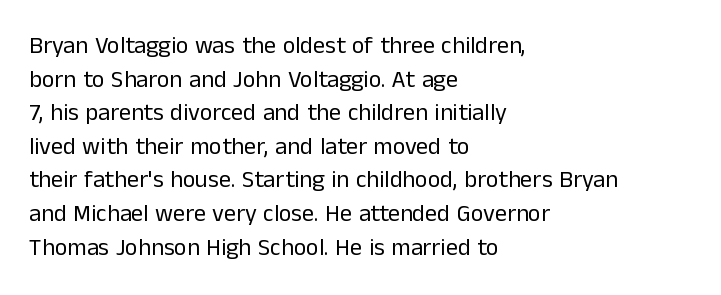
Does the copy run flush right? No — it runs flush left. Does extra space separate the letters? No, they use regular spacing. The letters look calm and open, with moderate or lighter stems. Beneath every word, the page is bare. Normally led — the rows are evenly, conventionally spaced.
